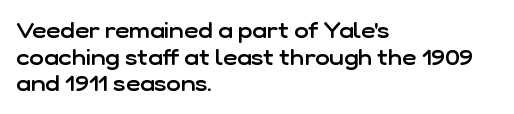
The image shows 22 px text type, upright; set left-aligned, line spacing 1.21x, normal letter spacing, not underlined.
